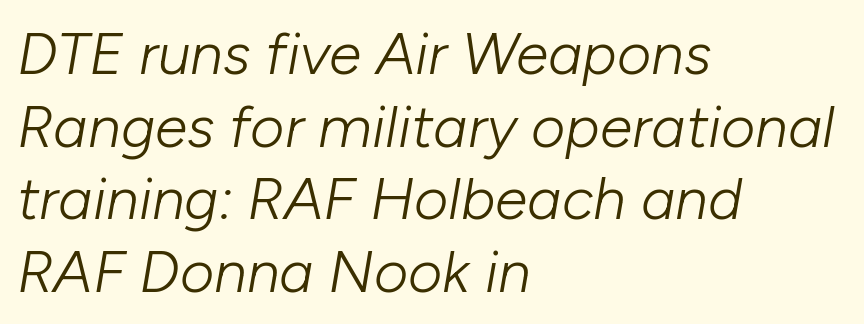
The space directly below the letters is spotless. The paragraph shown leans on its left margin. Students, note that the glyphs here touch the page at normal intervals. The font's italic variant was chosen for this text. Do the characters align in a grid? No, the font is proportional.
